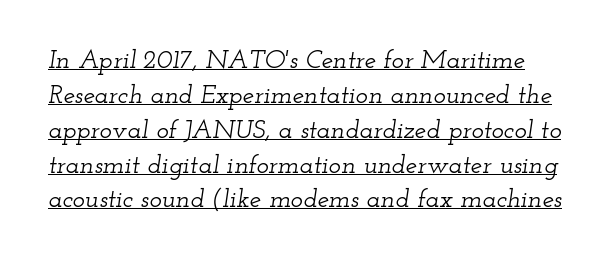
Q: Is the text italic (slanted)? A: Yes, it leans right by about 12 degrees.
Q: Is the text underlined? A: Yes.
Q: Is the spacing between letters normal or unusually wide? A: Normal.
Q: Is the spacing between lines tight, normal or loose? A: Normal.
